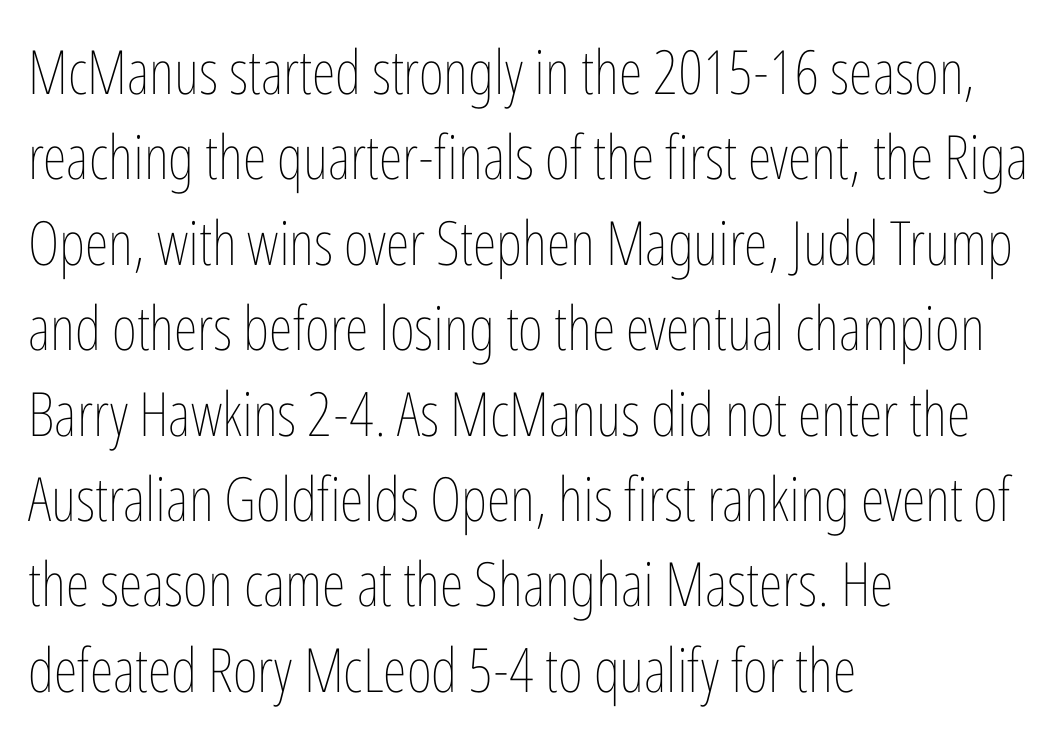
{"italic": "no", "bold": "no", "weight": "thin", "width": "condensed", "stroke_contrast": "low", "x_height": "medium", "monospaced": "no", "underline": "no", "align": "left", "line_spacing": "normal", "line_spacing_ratio": 1.4, "letter_spacing": "normal", "letter_spacing_em": 0.0, "glyph_px": 61}
